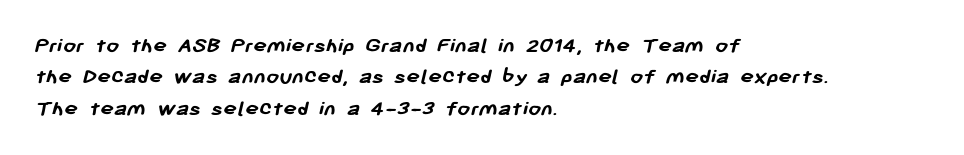
{"bold": "yes", "underline": "no", "align": "left", "line_spacing": "normal", "line_spacing_ratio": 1.36, "letter_spacing": "normal", "letter_spacing_em": 0.0, "glyph_px": 23}
